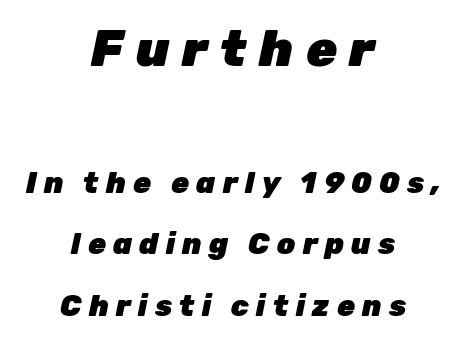
{"italic": "yes", "lean": "right", "slant_degrees": 12, "bold": "yes", "weight": "heavy", "width": "normal", "stroke_contrast": "low", "x_height": "medium", "monospaced": "no", "underline": "no", "align": "center", "line_spacing": "loose", "line_spacing_ratio": 2.12, "letter_spacing": "wide", "letter_spacing_em": 0.25, "larger_block": "first", "size_ratio": 1.72, "glyph_px": 50}
